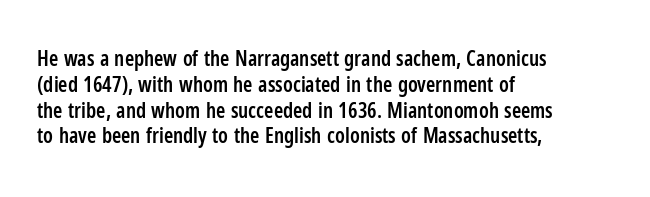
{"italic": "no", "bold": "semi", "underline": "no", "align": "left", "line_spacing_ratio": 1.23, "letter_spacing": "normal", "letter_spacing_em": 0.0, "glyph_px": 21}
